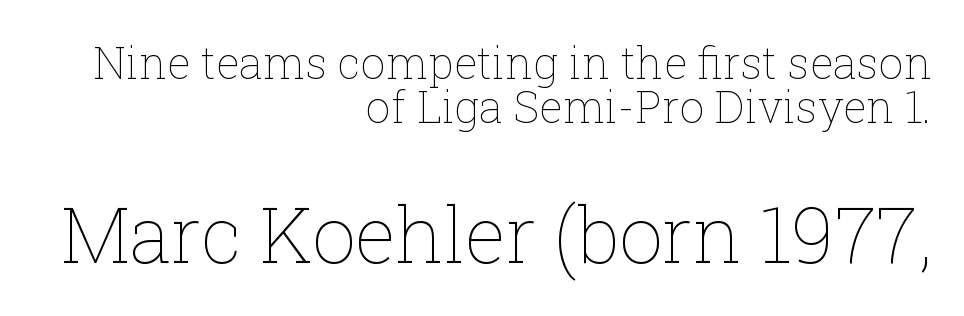
{"italic": "no", "bold": "no", "weight": "thin", "width": "normal", "stroke_contrast": "low", "x_height": "medium", "monospaced": "no", "underline": "no", "align": "right", "line_spacing": "tight", "line_spacing_ratio": 1.0, "letter_spacing": "normal", "letter_spacing_em": 0.0, "larger_block": "second", "size_ratio": 1.75, "glyph_px": 77}
